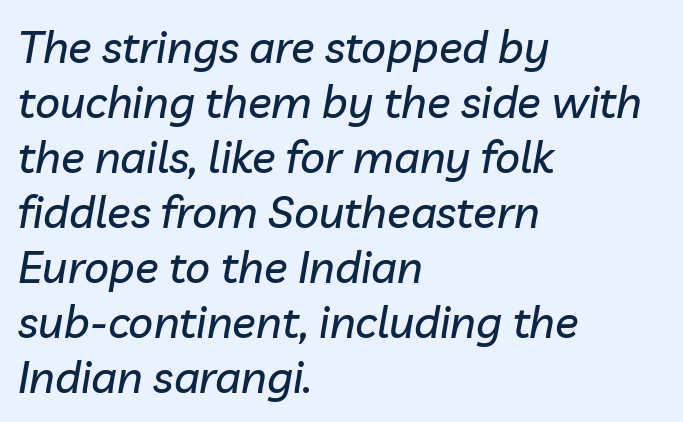
The image shows 44 px text type, italic (leaning right); set left-aligned, normal line spacing (1.25x), normal letter spacing, not underlined; low stroke contrast and a medium x-height.
